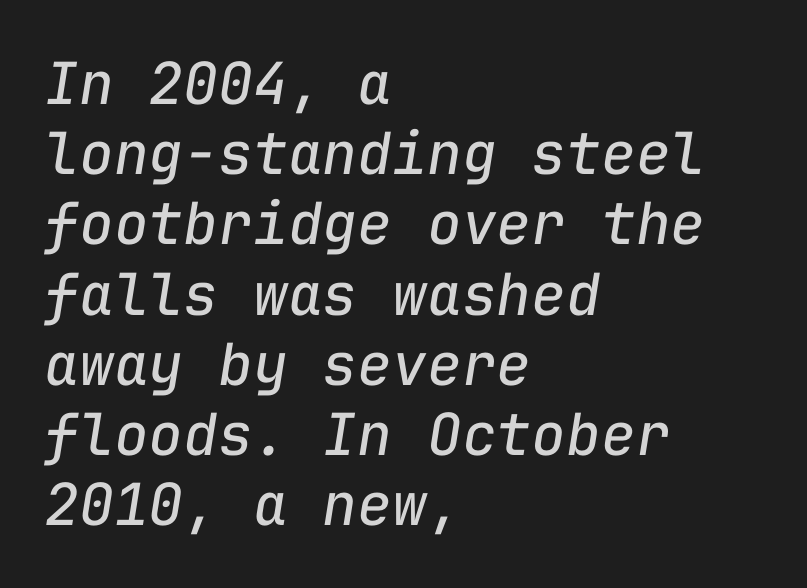
Q: Is the text bold? A: No.
Q: Is the text italic (slanted)? A: Yes, it leans right by about 9 degrees.
Q: Is the text underlined? A: No.
Q: How is the paragraph aligned? A: Left-aligned.
Q: Is the spacing between letters normal or unusually wide? A: Normal.
Q: Width (condensed, normal, or wide)? A: Normal.
Q: Stroke contrast? A: Low.
Q: x-height? A: Medium.
Q: Monospaced? A: Yes.
